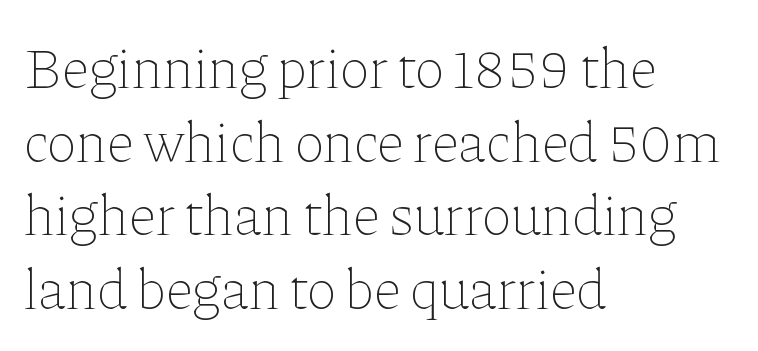
The image shows 57 px thin type, upright; set left-aligned, normal line spacing (1.29x), normal letter spacing, not underlined; low stroke contrast and a medium x-height.
